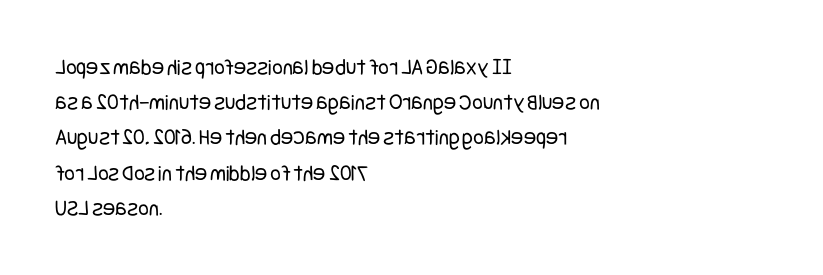
A typesetter would call this leading conventional body-copy spacing. Casual observation: everything's shoved over to the left. Counters stay open thanks to moderate or lighter strokes. The lettering stays uniformly vertical, giving the passage a roman look. No extra tracking has been applied to these lines. The gap between lines stays unmarked.
